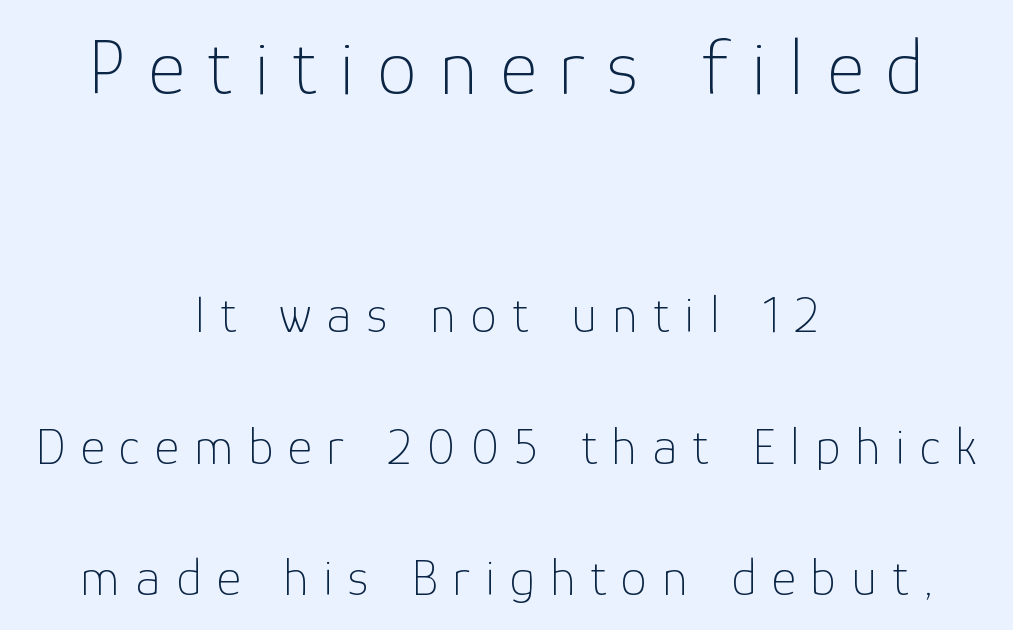
The image shows 80 px thin sans-serif type, upright; set centered, loose line spacing (2.48x), unusually wide letter spacing (+0.28 em), not underlined; the first (top) block is 1.51x larger; low stroke contrast and a medium x-height.
